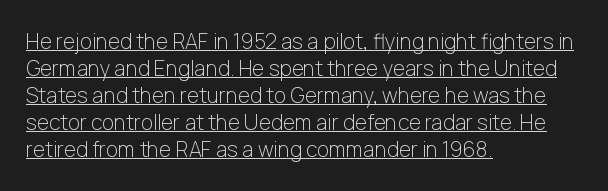
The image shows 21 px text type, upright; set left-aligned, normal line spacing (1.29x), normal letter spacing, underlined.
